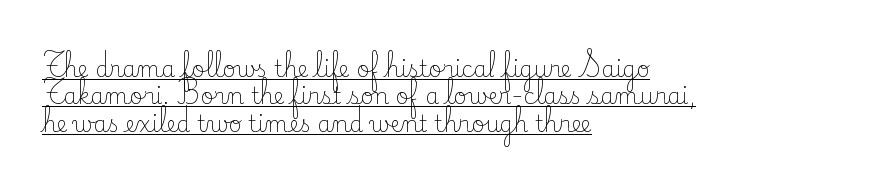
Q: Is the text bold? A: No.
Q: Is the text italic (slanted)? A: No, it is upright.
Q: Is the text underlined? A: Yes.
Q: How is the paragraph aligned? A: Left-aligned.
Q: Is the spacing between letters normal or unusually wide? A: Normal.
Q: Is the spacing between lines tight, normal or loose? A: Normal.
